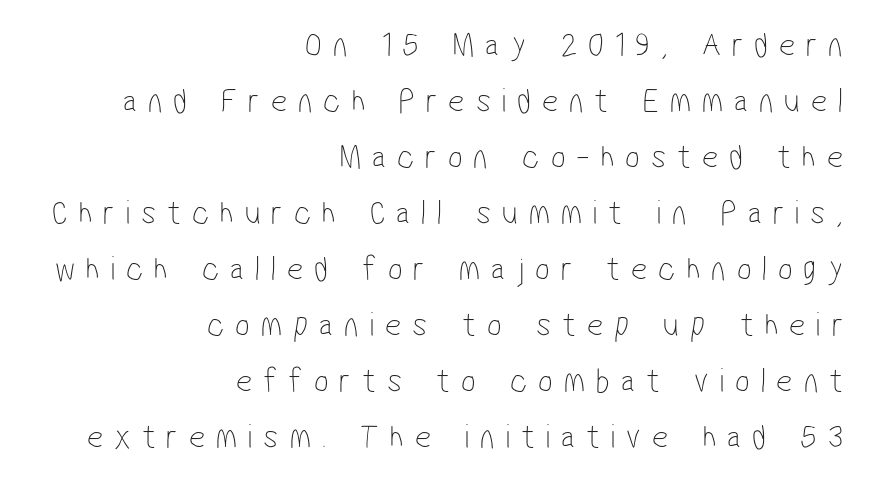
A flush-right, rag-left setting is used for this passage. Baseline-to-baseline distance is the conventional proportion of letter height. The face used here is proportionally spaced, like ordinary book or web type. The rendering shows plain stroke endings on the letterforms — a sans-serif design. The zone under the glyphs is completely vacant.
